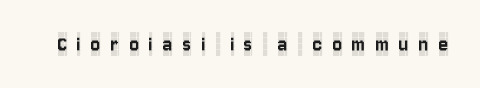
{"italic": "no", "underline": "no", "letter_spacing": "wide", "letter_spacing_em": 0.47, "glyph_px": 22}
